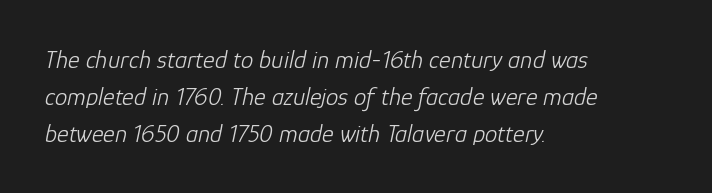
{"italic": "yes", "lean": "right", "slant_degrees": 12, "bold": "no", "underline": "no", "align": "left", "line_spacing": "normal", "line_spacing_ratio": 1.48, "letter_spacing": "normal", "letter_spacing_em": 0.0, "glyph_px": 25}
